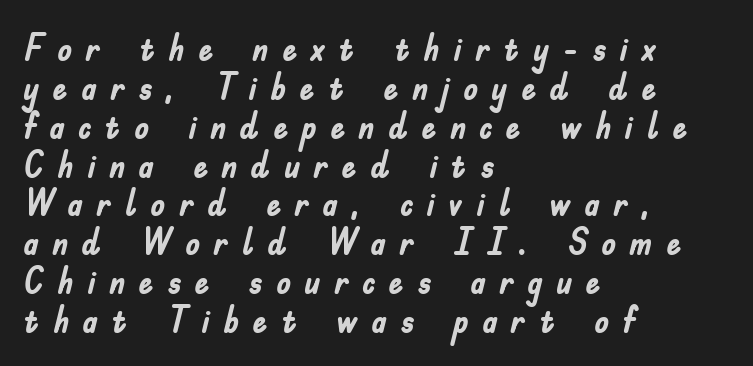
Rule under the text: the space is simply empty. Inter-character spacing is expanded well beyond the font's built-in metrics. Here the designer chose a conventional face with non-uniform glyph widths. Serif or sans? Sans — the stroke terminals are bare.
